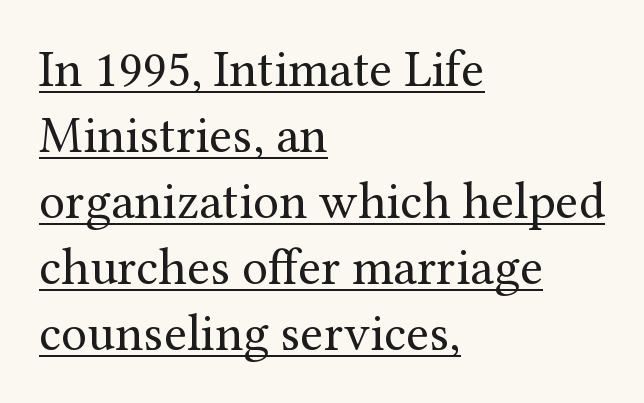
The image shows 52 px regular-weight serif type, upright; set left-aligned, normal line spacing (1.27x), normal letter spacing, underlined; medium stroke contrast and a medium x-height.
